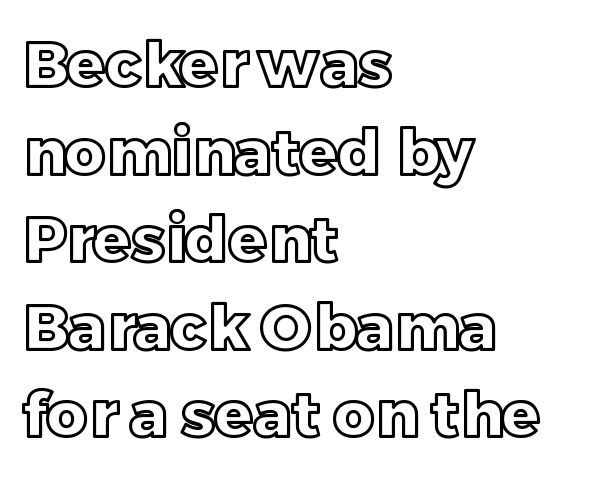
The image shows 63 px text type, upright; set left-aligned, normal line spacing (1.39x), normal letter spacing, not underlined; a large x-height.
